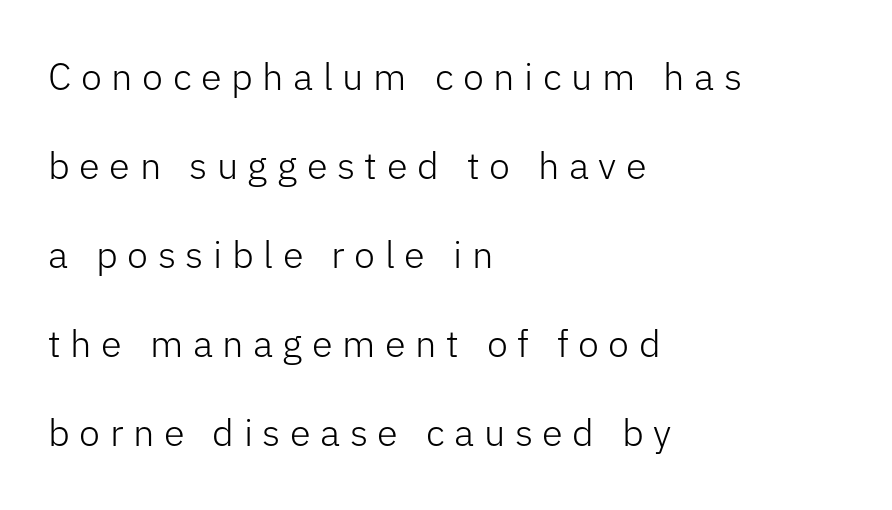
Q: Is the text bold? A: No.
Q: Is the text italic (slanted)? A: No, it is upright.
Q: Is the typeface a serif or a sans-serif typeface? A: Sans-serif.
Q: Is the text underlined? A: No.
Q: How is the paragraph aligned? A: Left-aligned.
Q: Is the spacing between letters normal or unusually wide? A: Unusually wide.
Q: Is the spacing between lines tight, normal or loose? A: Loose.
Q: Width (condensed, normal, or wide)? A: Normal.
Q: Stroke contrast? A: Low.
Q: x-height? A: Medium.
Q: Monospaced? A: No.
